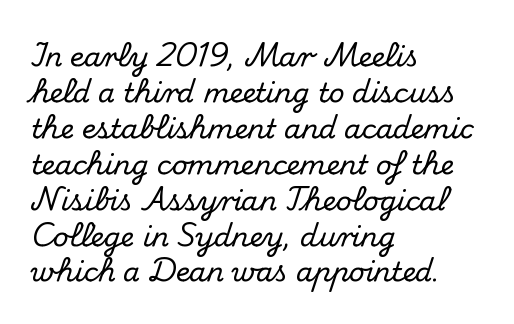
{"underline": "no", "align": "left", "line_spacing": "normal", "line_spacing_ratio": 1.33, "letter_spacing": "normal", "letter_spacing_em": 0.0, "glyph_px": 27}
